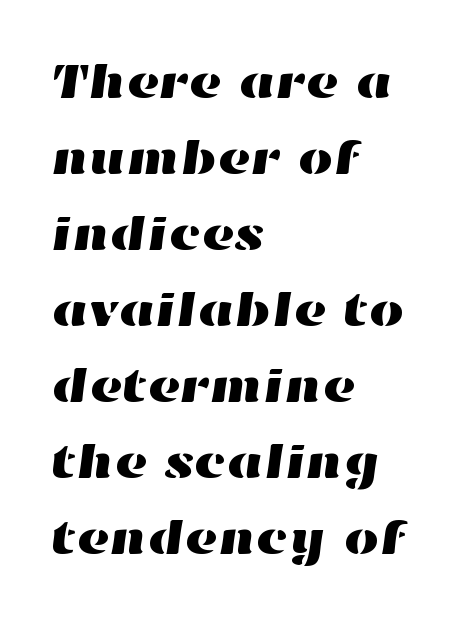
The image shows 50 px wide type; set left-aligned, normal line spacing (1.52x), normal letter spacing, not underlined; high stroke contrast and a medium x-height.
